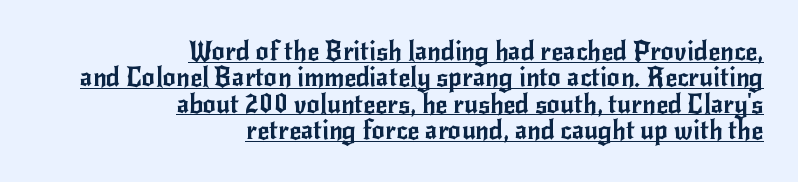
{"italic": "no", "underline": "yes", "align": "right", "line_spacing": "tight", "line_spacing_ratio": 1.01, "letter_spacing": "normal", "letter_spacing_em": 0.0, "glyph_px": 26}
